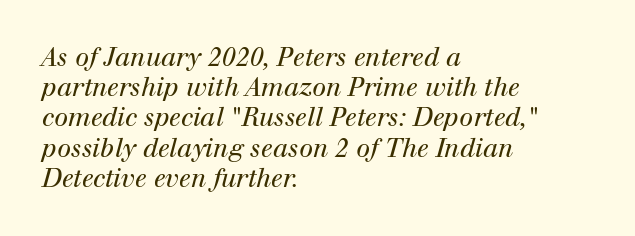
Q: Is the text bold? A: No.
Q: Is the text italic (slanted)? A: Yes, it leans right by about 12 degrees.
Q: Is the text underlined? A: No.
Q: How is the paragraph aligned? A: Left-aligned.
Q: Is the spacing between letters normal or unusually wide? A: Normal.
